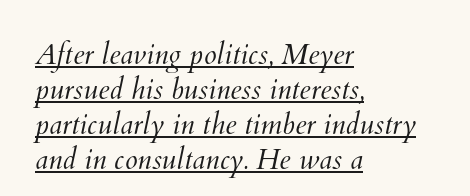
The image shows 29 px light type; set left-aligned, line spacing 1.21x, normal letter spacing, underlined; medium stroke contrast and a small x-height.
